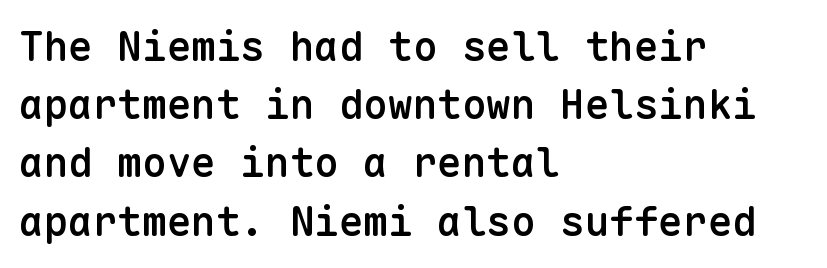
The image shows 41 px semibold sans-serif type, upright, monospaced; set left-aligned, normal line spacing (1.42x), normal letter spacing, not underlined; low stroke contrast and a medium x-height.
